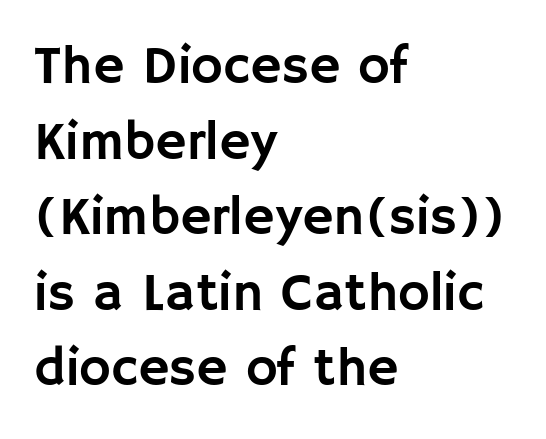
Regarding leading, the lines here are spaced in the standard way. Nope, not italic — everything's standing straight. The font family rendered here belongs to the sans-serif group. Horizontal alignment here is leftward, the default for most running prose.
